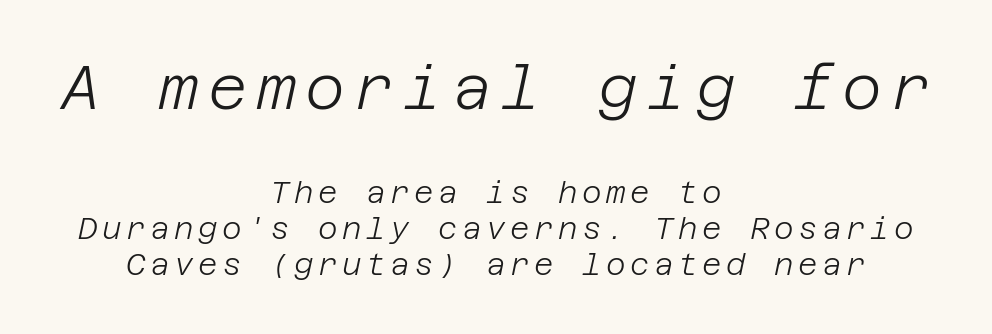
The image shows 61 px light type, italic (leaning right); set centered, line spacing 1.21x, not underlined; the first (top) block is 2.03x larger; low stroke contrast and a large x-height.
